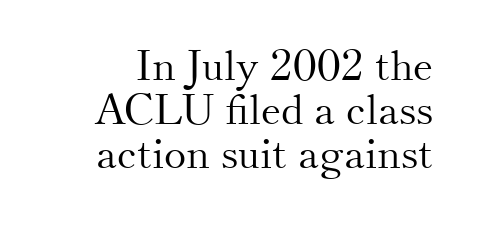
The image shows 42 px light serif type, upright; set tight line spacing (1.05x), normal letter spacing, not underlined; medium stroke contrast and a small x-height.
